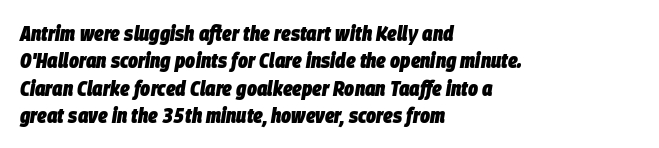
{"italic": "yes", "lean": "right", "slant_degrees": 9, "bold": "yes", "underline": "no", "align": "left", "line_spacing": "normal", "line_spacing_ratio": 1.3, "letter_spacing": "normal", "letter_spacing_em": 0.0, "glyph_px": 21}
